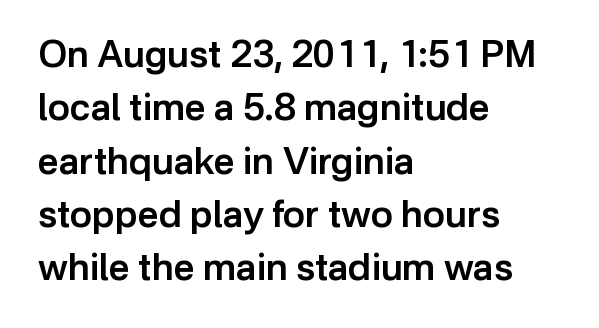
{"serif": "no", "italic": "no", "bold": "semi", "weight": "semibold", "width": "normal", "stroke_contrast": "low", "x_height": "medium", "monospaced": "no", "underline": "no", "align": "left", "line_spacing": "normal", "line_spacing_ratio": 1.44, "letter_spacing": "normal", "letter_spacing_em": 0.0, "glyph_px": 37}
